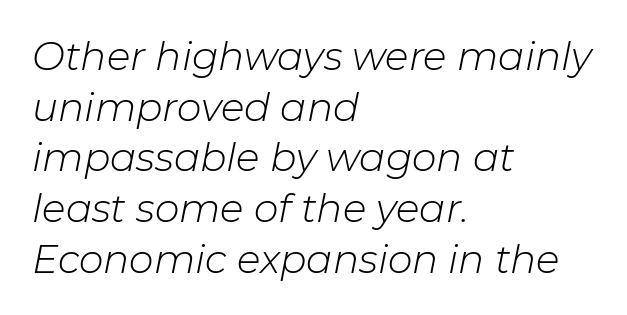
Q: Is the text bold? A: No.
Q: Is the text italic (slanted)? A: Yes, it leans right by about 11 degrees.
Q: Is the text underlined? A: No.
Q: How is the paragraph aligned? A: Left-aligned.
Q: Is the spacing between letters normal or unusually wide? A: Normal.
Q: Is the spacing between lines tight, normal or loose? A: Normal.
Q: Width (condensed, normal, or wide)? A: Normal.
Q: Stroke contrast? A: Low.
Q: x-height? A: Medium.
Q: Monospaced? A: No.
